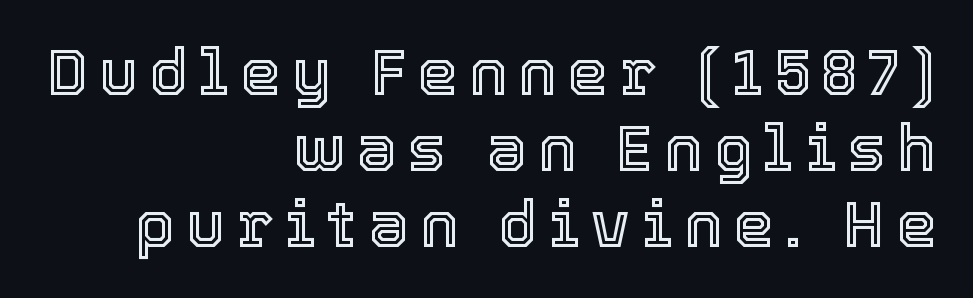
{"italic": "no", "width": "normal", "x_height": "medium", "monospaced": "no", "underline": "no", "align": "right", "line_spacing_ratio": 1.19, "glyph_px": 64}
